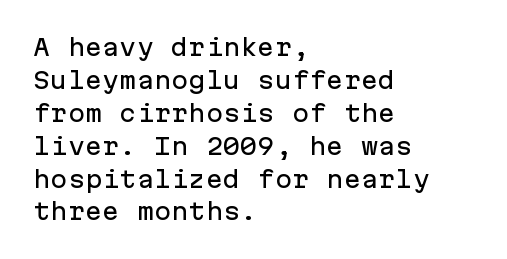
Q: Is the text italic (slanted)? A: No, it is upright.
Q: Is the text underlined? A: No.
Q: How is the paragraph aligned? A: Left-aligned.
Q: Is the spacing between letters normal or unusually wide? A: Normal.
Q: Is the spacing between lines tight, normal or loose? A: Normal.
